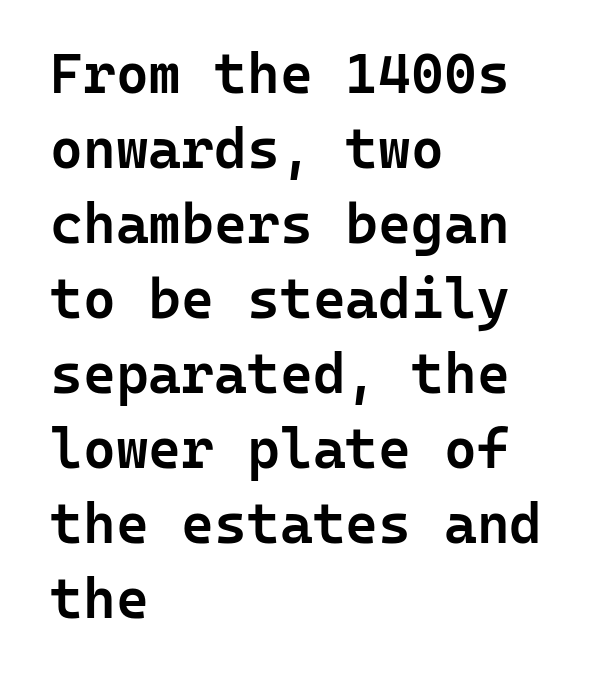
Q: Is the text bold? A: Semi-bold.
Q: Is the text italic (slanted)? A: No, it is upright.
Q: Is the typeface a serif or a sans-serif typeface? A: Sans-serif.
Q: Is the text underlined? A: No.
Q: How is the paragraph aligned? A: Left-aligned.
Q: Is the spacing between letters normal or unusually wide? A: Normal.
Q: Is the spacing between lines tight, normal or loose? A: Normal.
Q: Width (condensed, normal, or wide)? A: Normal.
Q: Stroke contrast? A: Low.
Q: x-height? A: Medium.
Q: Monospaced? A: Yes.
